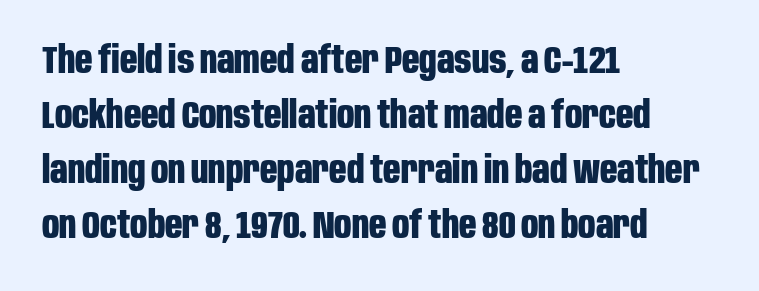
Here the designer chose a conventional face with non-uniform glyph widths. Successive baselines arrive at the customary interval. Classification — sans serif. The strokes are fattened all the way to bold. The lines in this sample share a left origin and differ only in where they stop. Letter spacing: default.
